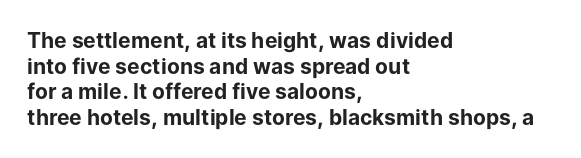
Is there any slant? The stems are plumb. The zone under the glyphs is completely vacant. Caption: bold face, heavy strokes. Each word holds together tightly as a unit, with standard inter-letter gaps. Does the copy run flush right? No — it runs flush left.
